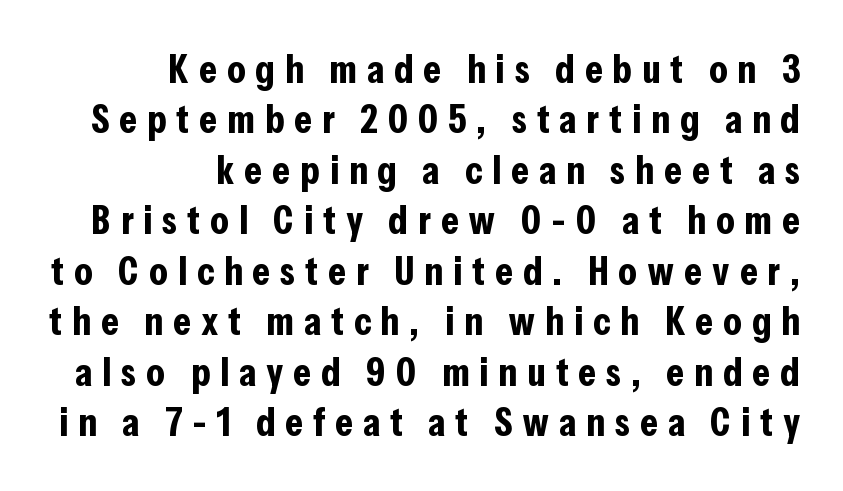
Q: Is the text bold? A: Yes.
Q: Is the text italic (slanted)? A: No, it is upright.
Q: Is the typeface a serif or a sans-serif typeface? A: Sans-serif.
Q: Is the text underlined? A: No.
Q: How is the paragraph aligned? A: Right-aligned.
Q: Is the spacing between letters normal or unusually wide? A: Unusually wide.
Q: Width (condensed, normal, or wide)? A: Condensed.
Q: Stroke contrast? A: Low.
Q: x-height? A: Medium.
Q: Monospaced? A: No.
